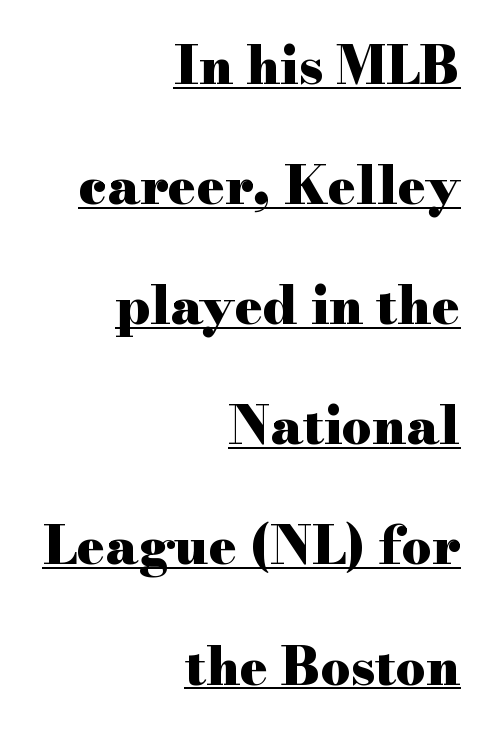
{"serif": "yes", "italic": "no", "bold": "yes", "weight": "heavy", "width": "wide", "stroke_contrast": "high", "x_height": "small", "monospaced": "no", "underline": "yes", "align": "right", "line_spacing": "loose", "line_spacing_ratio": 2.31, "letter_spacing": "normal", "letter_spacing_em": 0.0, "glyph_px": 52}
